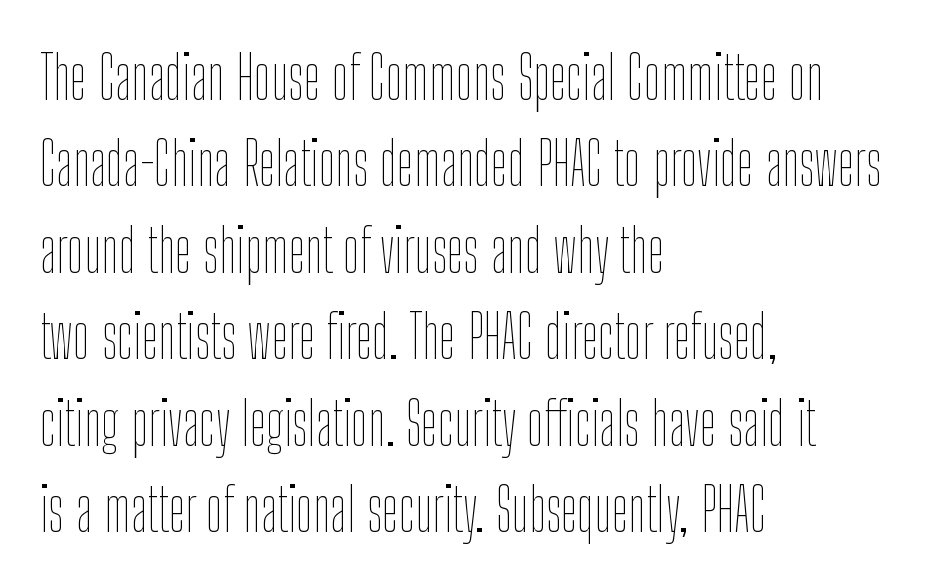
The image shows 60 px thin, condensed type, upright; set left-aligned, normal line spacing (1.44x), normal letter spacing, not underlined; low stroke contrast and a medium x-height.
